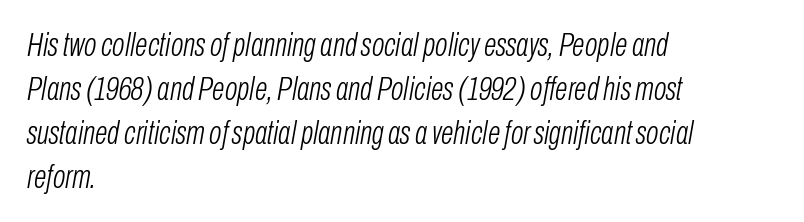
Q: Is the text bold? A: No.
Q: Is the text italic (slanted)? A: Yes, it leans right by about 10 degrees.
Q: Is the text underlined? A: No.
Q: How is the paragraph aligned? A: Left-aligned.
Q: Is the spacing between letters normal or unusually wide? A: Normal.
Q: Is the spacing between lines tight, normal or loose? A: Normal.
Q: Width (condensed, normal, or wide)? A: Condensed.
Q: Stroke contrast? A: Low.
Q: x-height? A: Medium.
Q: Monospaced? A: No.
